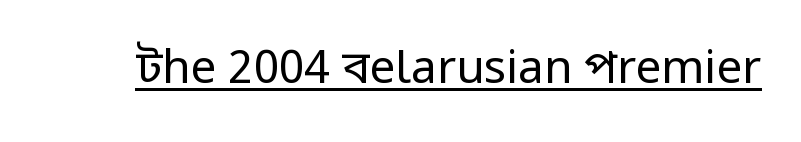
No extra tracking has been applied to these lines. Posture: straight, roman, zero tilt. Typographically, this falls in the sans-serif category. Proportional: the letters do not fall into vertical columns. Stems here are at most as thick as an everyday book face.
